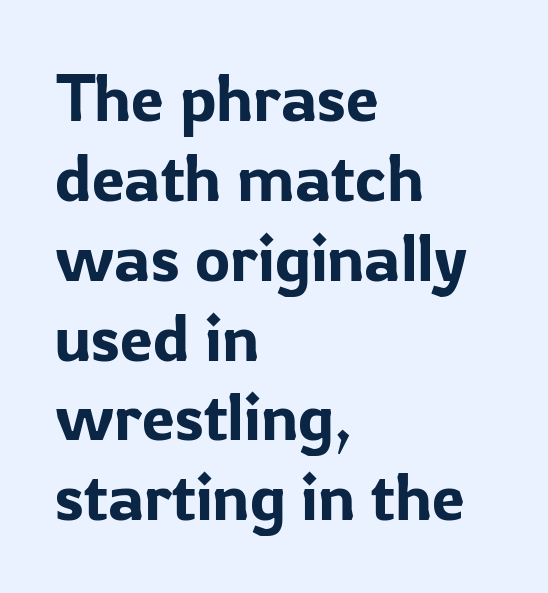
Q: Is the text italic (slanted)? A: No, it is upright.
Q: Is the typeface a serif or a sans-serif typeface? A: Sans-serif.
Q: Is the text underlined? A: No.
Q: How is the paragraph aligned? A: Left-aligned.
Q: Is the spacing between letters normal or unusually wide? A: Normal.
Q: Width (condensed, normal, or wide)? A: Normal.
Q: Stroke contrast? A: Low.
Q: x-height? A: Medium.
Q: Monospaced? A: No.
